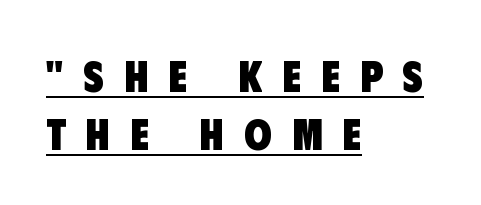
{"serif": "no", "bold": "yes", "weight": "heavy", "width": "condensed", "stroke_contrast": "low", "x_height": "large", "monospaced": "no", "underline": "yes", "align": "left", "line_spacing": "normal", "line_spacing_ratio": 1.31, "letter_spacing": "wide", "letter_spacing_em": 0.46, "glyph_px": 44}
